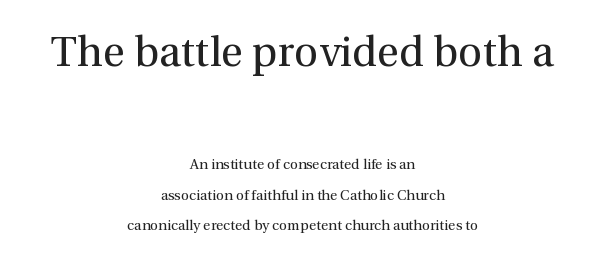
The image shows 42 px regular-weight serif type, upright; set centered, loose line spacing (2.16x), normal letter spacing, not underlined; the first (top) block is 3.0x larger; a medium x-height.
